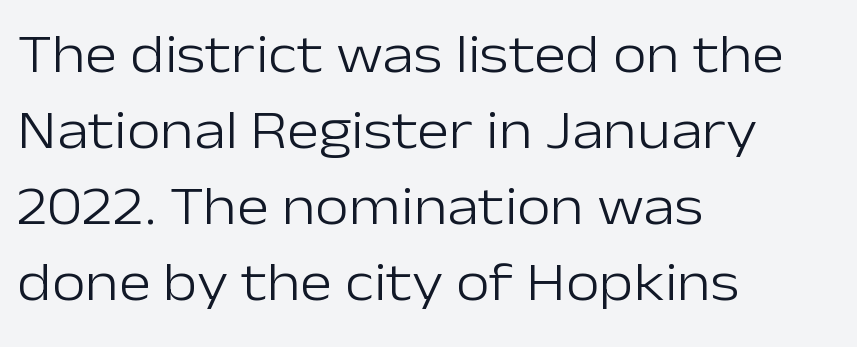
The image shows 55 px light sans-serif type, upright; set left-aligned, normal line spacing (1.38x), normal letter spacing, not underlined; low stroke contrast and a medium x-height.
